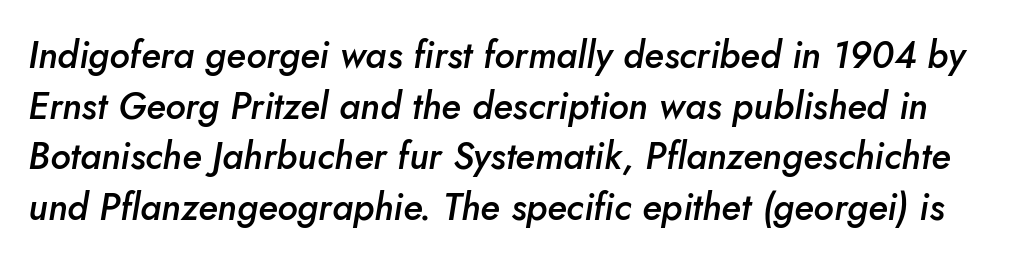
The image shows 37 px semibold type, italic (leaning right); set normal line spacing (1.37x), normal letter spacing, not underlined; low stroke contrast and a small x-height.
